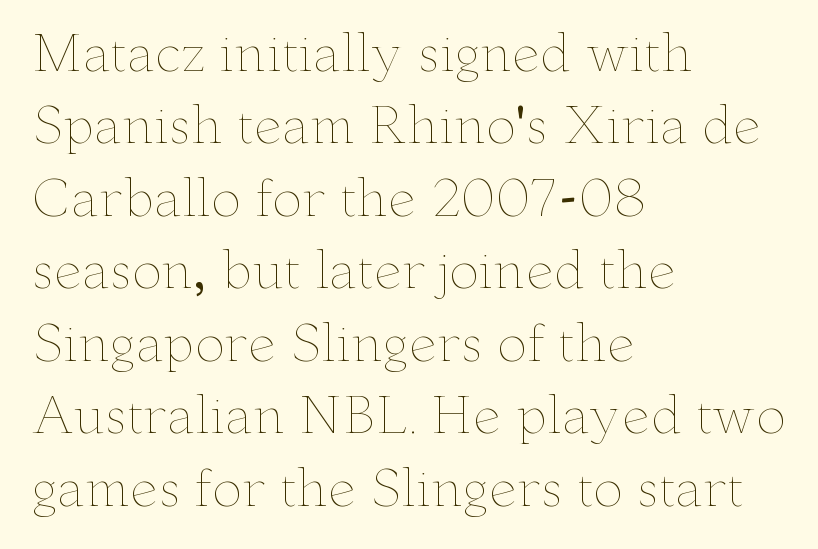
The image shows 50 px thin, wide type, upright; set left-aligned, normal line spacing (1.45x), normal letter spacing, not underlined; low stroke contrast and a small x-height.
